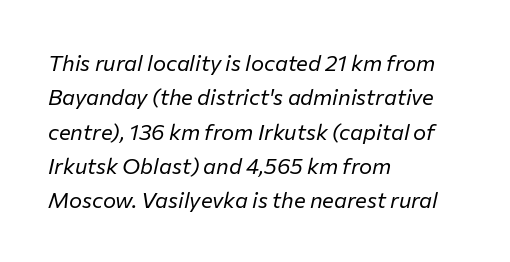
Q: Is the text bold? A: No.
Q: Is the text italic (slanted)? A: Yes, it leans right by about 12 degrees.
Q: Is the text underlined? A: No.
Q: How is the paragraph aligned? A: Left-aligned.
Q: Is the spacing between letters normal or unusually wide? A: Normal.
Q: Is the spacing between lines tight, normal or loose? A: Normal.
